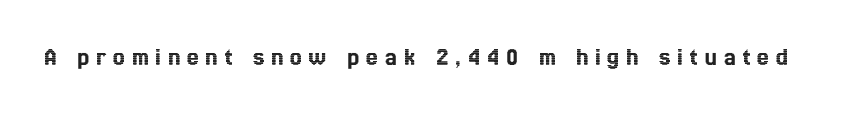
The image shows 26 px text type, upright; set unusually wide letter spacing (+0.27 em), not underlined.
